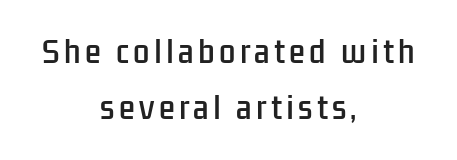
{"serif": "no", "italic": "no", "width": "condensed", "stroke_contrast": "low", "x_height": "medium", "monospaced": "no", "underline": "no", "align": "center", "line_spacing": "loose", "line_spacing_ratio": 1.92, "glyph_px": 29}
